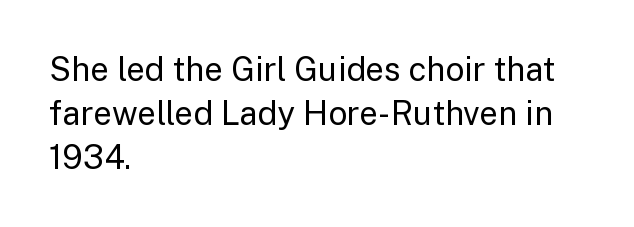
The image shows 33 px regular-weight sans-serif type, upright; set left-aligned, normal line spacing (1.34x), normal letter spacing, not underlined; low stroke contrast and a medium x-height.
